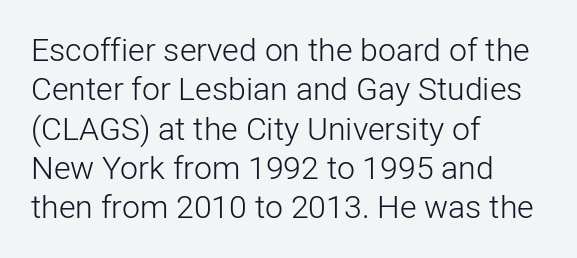
Q: Is the text bold? A: No.
Q: Is the text italic (slanted)? A: No, it is upright.
Q: Is the typeface a serif or a sans-serif typeface? A: Sans-serif.
Q: Is the text underlined? A: No.
Q: How is the paragraph aligned? A: Left-aligned.
Q: Is the spacing between letters normal or unusually wide? A: Normal.
Q: Width (condensed, normal, or wide)? A: Normal.
Q: Stroke contrast? A: Low.
Q: x-height? A: Medium.
Q: Monospaced? A: No.
